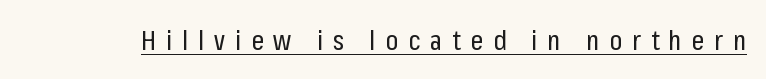
Q: Is the text bold? A: No.
Q: Is the text italic (slanted)? A: No, it is upright.
Q: Is the typeface a serif or a sans-serif typeface? A: Sans-serif.
Q: Is the text underlined? A: Yes.
Q: Is the spacing between letters normal or unusually wide? A: Unusually wide.
Q: Width (condensed, normal, or wide)? A: Condensed.
Q: Stroke contrast? A: Low.
Q: x-height? A: Medium.
Q: Monospaced? A: No.
